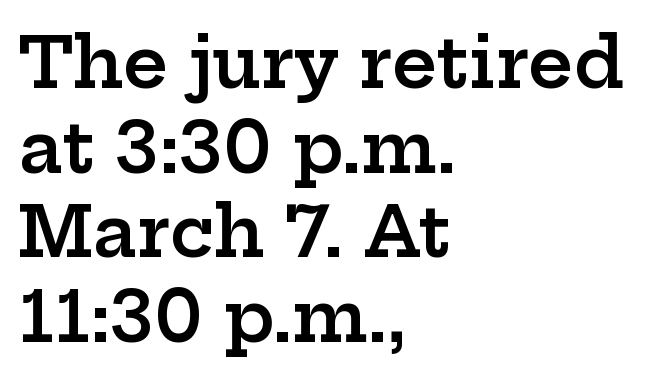
The image shows 70 px semibold, wide serif type, upright; set left-aligned, line spacing 1.21x, normal letter spacing, not underlined; low stroke contrast and a medium x-height.
